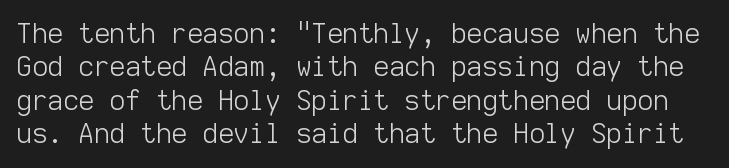
{"italic": "no", "bold": "no", "underline": "no", "line_spacing_ratio": 1.24, "letter_spacing": "normal", "letter_spacing_em": 0.0, "glyph_px": 27}
